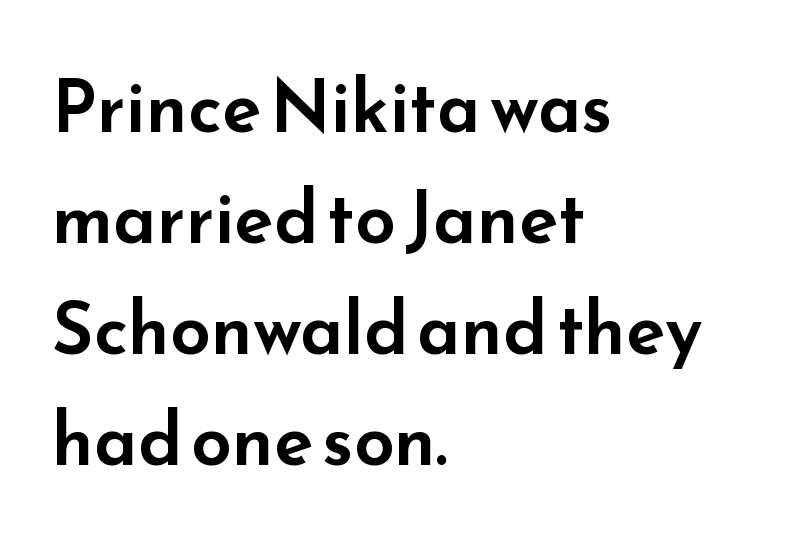
{"serif": "no", "italic": "no", "width": "wide", "stroke_contrast": "low", "x_height": "small", "monospaced": "no", "underline": "no", "align": "left", "line_spacing": "normal", "line_spacing_ratio": 1.54, "letter_spacing": "normal", "letter_spacing_em": 0.0, "glyph_px": 72}
